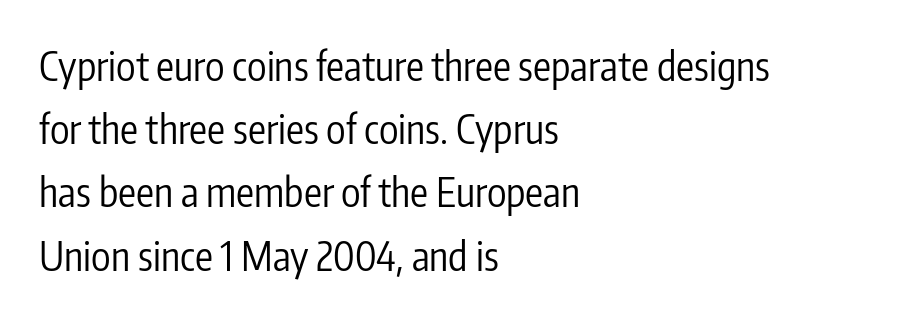
Q: Is the text bold? A: No.
Q: Is the text italic (slanted)? A: No, it is upright.
Q: Is the typeface a serif or a sans-serif typeface? A: Sans-serif.
Q: Is the text underlined? A: No.
Q: How is the paragraph aligned? A: Left-aligned.
Q: Is the spacing between letters normal or unusually wide? A: Normal.
Q: Is the spacing between lines tight, normal or loose? A: Normal.
Q: Width (condensed, normal, or wide)? A: Condensed.
Q: Stroke contrast? A: Low.
Q: x-height? A: Medium.
Q: Monospaced? A: No.
